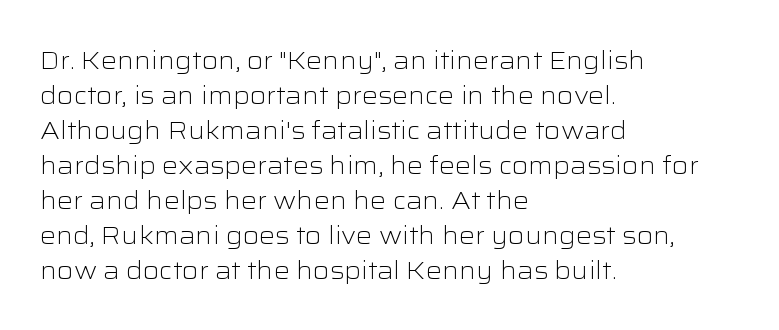
Q: Is the text bold? A: No.
Q: Is the text italic (slanted)? A: No, it is upright.
Q: Is the text underlined? A: No.
Q: How is the paragraph aligned? A: Left-aligned.
Q: Is the spacing between letters normal or unusually wide? A: Normal.
Q: Is the spacing between lines tight, normal or loose? A: Normal.
